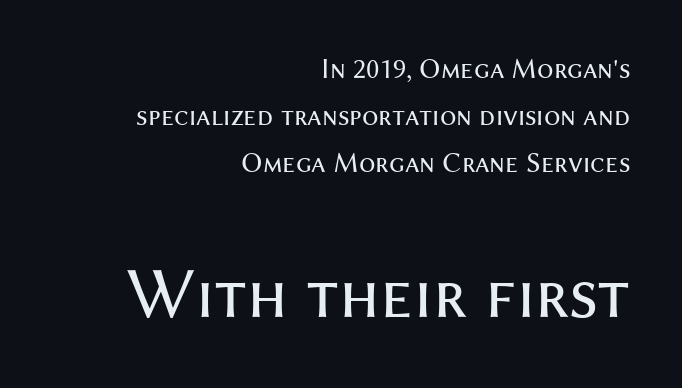
The image shows 73 px regular-weight sans-serif type, upright; set right-aligned, normal line spacing (1.62x), normal letter spacing, not underlined; the second (bottom) block is 2.52x larger; medium stroke contrast and a medium x-height.
